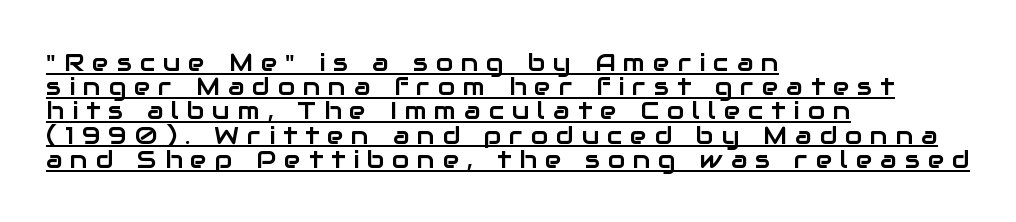
Q: Is the text italic (slanted)? A: No, it is upright.
Q: Is the text underlined? A: Yes.
Q: How is the paragraph aligned? A: Left-aligned.
Q: Is the spacing between letters normal or unusually wide? A: Unusually wide.
Q: Is the spacing between lines tight, normal or loose? A: Tight.
